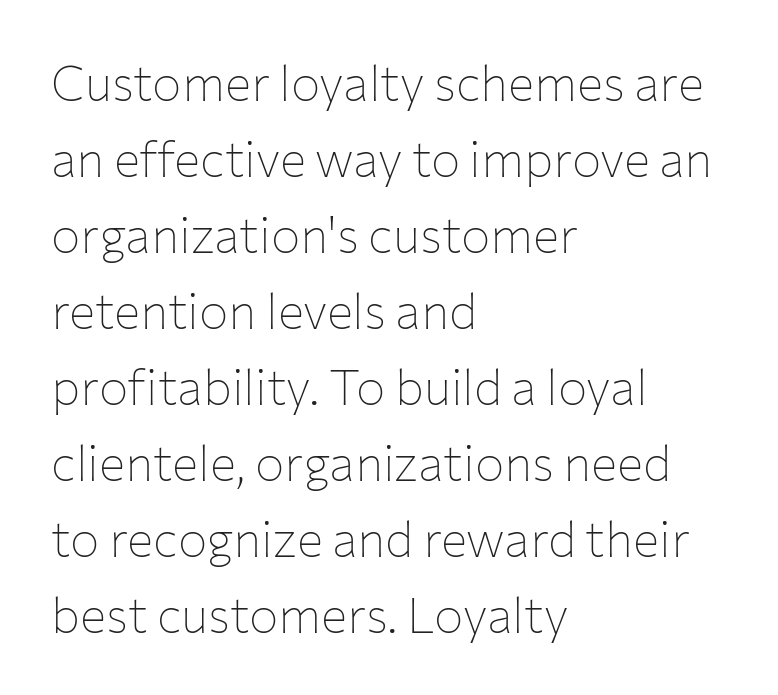
Q: Is the text bold? A: No.
Q: Is the text italic (slanted)? A: No, it is upright.
Q: Is the typeface a serif or a sans-serif typeface? A: Sans-serif.
Q: Is the text underlined? A: No.
Q: How is the paragraph aligned? A: Left-aligned.
Q: Is the spacing between letters normal or unusually wide? A: Normal.
Q: Is the spacing between lines tight, normal or loose? A: Normal.
Q: Width (condensed, normal, or wide)? A: Normal.
Q: Stroke contrast? A: Low.
Q: x-height? A: Medium.
Q: Monospaced? A: No.
